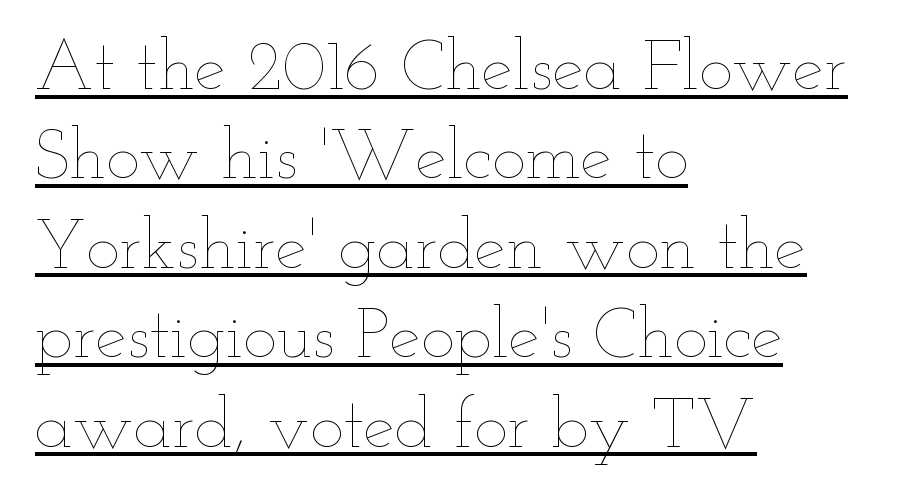
The image shows 71 px thin, wide type, upright; set left-aligned, normal line spacing (1.26x), normal letter spacing, underlined; low stroke contrast and a small x-height.
